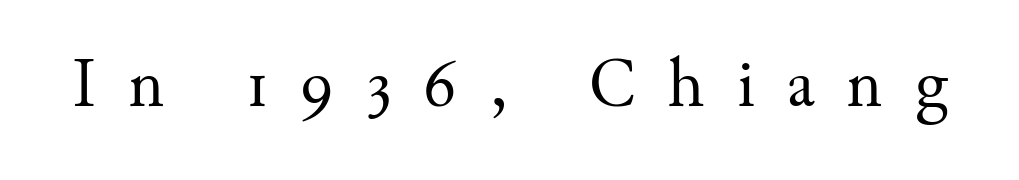
The image shows 70 px regular-weight serif type, upright; set unusually wide letter spacing (+0.46 em), not underlined; medium stroke contrast and a small x-height.
